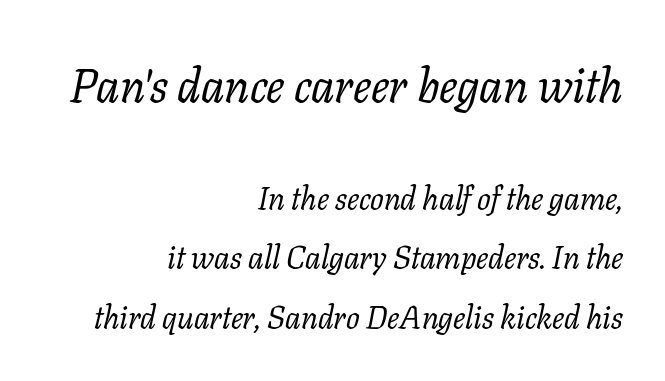
The image shows 48 px regular-weight serif type, italic (leaning right); set right-aligned, line spacing 1.85x, normal letter spacing, not underlined; the first (top) block is 1.5x larger; low stroke contrast and a medium x-height.
